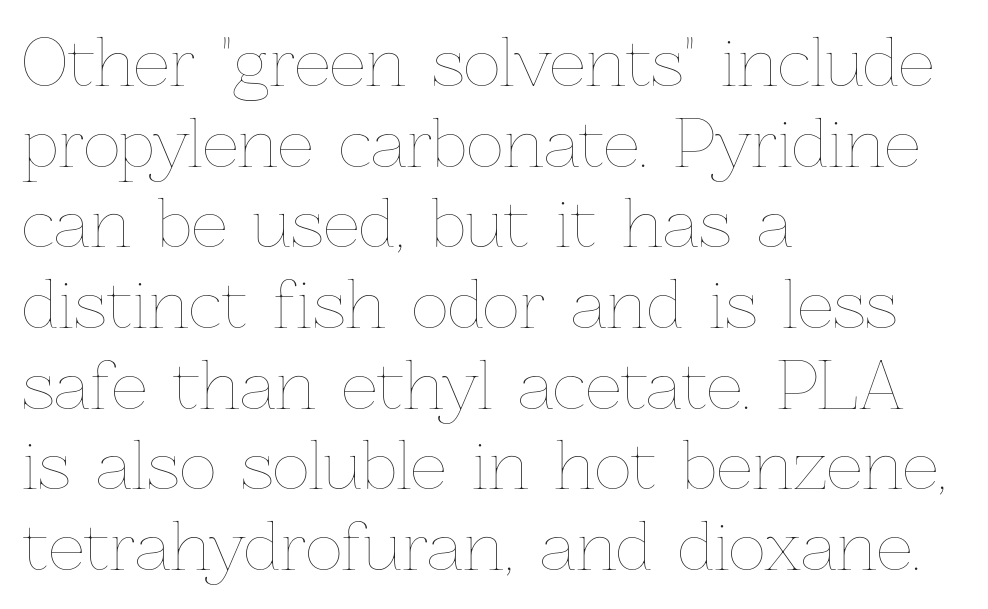
You can tell it's not italic because the verticals are truly vertical. Has an underline been added? It has not. Students, note that the glyphs here touch the page at normal intervals. Is the type heavy? It reads as light-to-regular instead.
